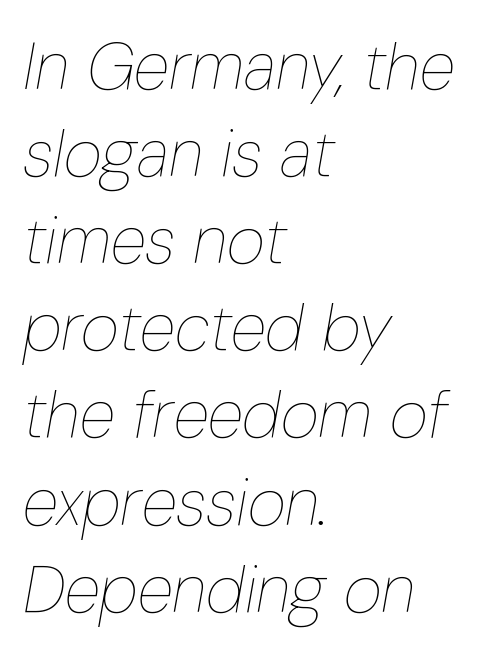
Q: Is the text bold? A: No.
Q: Is the text italic (slanted)? A: Yes, it leans right by about 10 degrees.
Q: Is the text underlined? A: No.
Q: How is the paragraph aligned? A: Left-aligned.
Q: Is the spacing between letters normal or unusually wide? A: Normal.
Q: Is the spacing between lines tight, normal or loose? A: Normal.
Q: Width (condensed, normal, or wide)? A: Condensed.
Q: Stroke contrast? A: Low.
Q: x-height? A: Medium.
Q: Monospaced? A: No.
